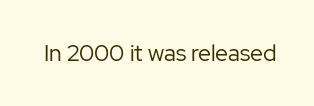
Q: Is the text bold? A: No.
Q: Is the text italic (slanted)? A: No, it is upright.
Q: Is the text underlined? A: No.
Q: Is the spacing between letters normal or unusually wide? A: Normal.
